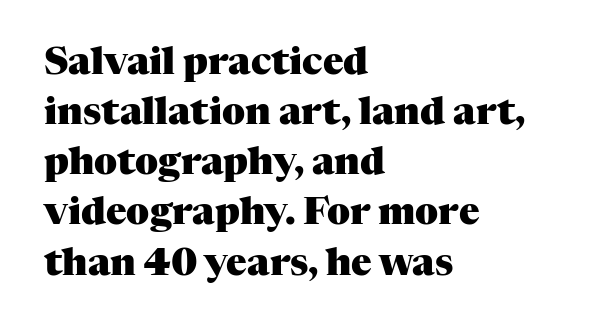
Q: Is the text bold? A: Yes.
Q: Is the text italic (slanted)? A: No, it is upright.
Q: Is the typeface a serif or a sans-serif typeface? A: Serif.
Q: Is the text underlined? A: No.
Q: How is the paragraph aligned? A: Left-aligned.
Q: Is the spacing between letters normal or unusually wide? A: Normal.
Q: Is the spacing between lines tight, normal or loose? A: Normal.
Q: Width (condensed, normal, or wide)? A: Normal.
Q: Stroke contrast? A: Medium.
Q: x-height? A: Medium.
Q: Monospaced? A: No.
